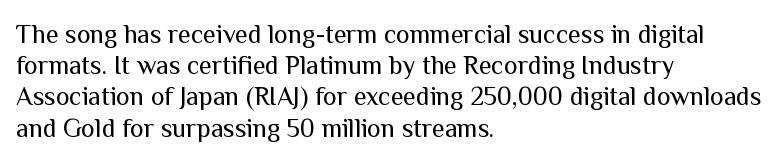
One-word summary of the alignment: left. In terms of letterspacing, this is plain default setting. The words here are not underlined. The characters are drawn with everyday or finer stroke widths. The letters stand straight up with perfectly vertical stems.
